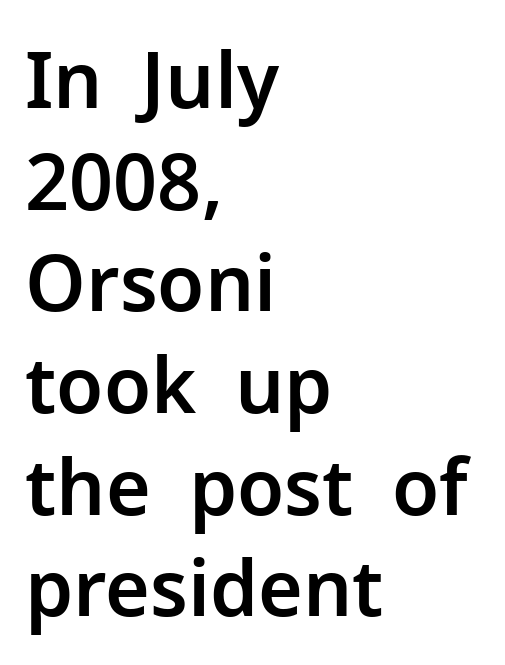
The specimen reads as upright at a glance. Baseline-to-baseline distance is the conventional proportion of letter height. The rendering uses natural spacing where letterforms have individual widths. Type without underlining.
